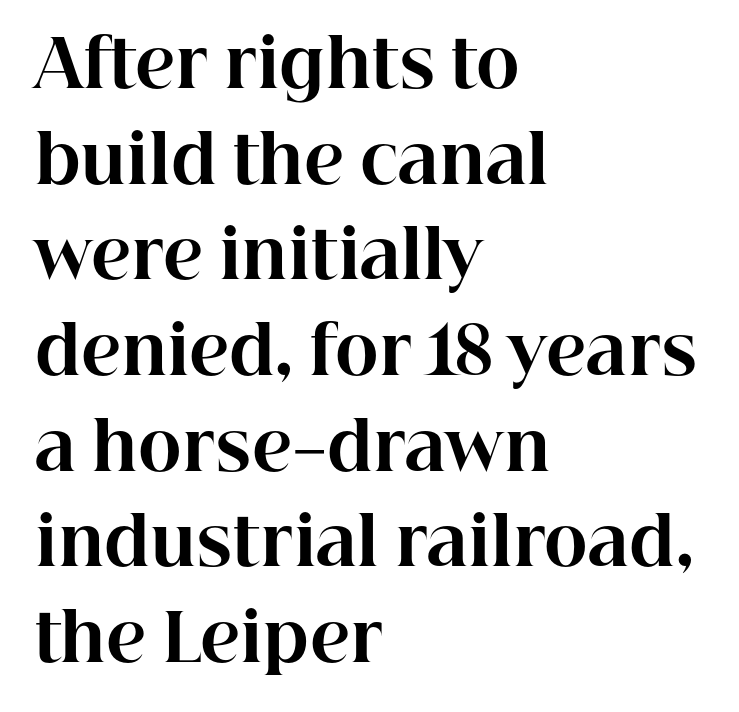
The image shows 66 px bold serif type, upright; set left-aligned, normal line spacing (1.45x), normal letter spacing, not underlined; high stroke contrast and a medium x-height.
